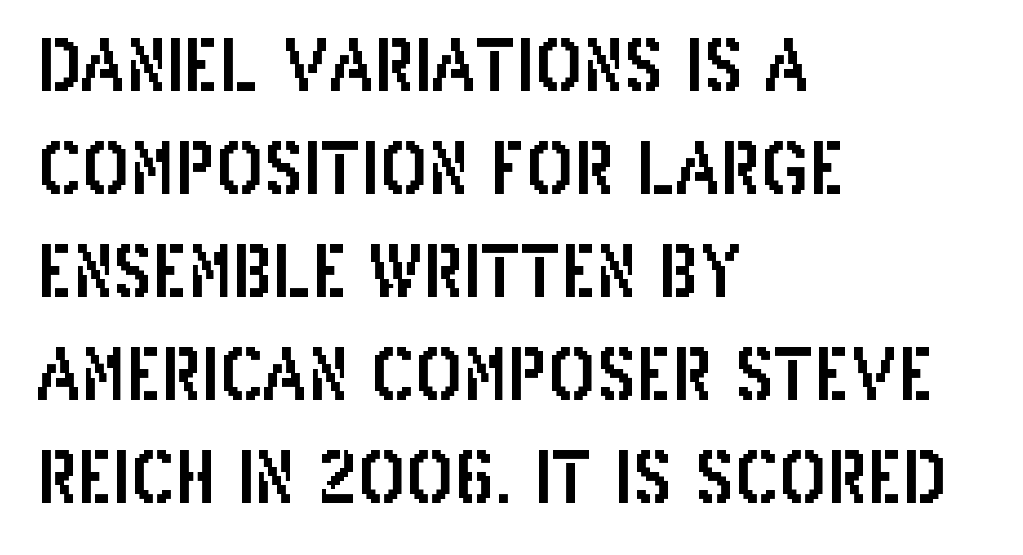
The image shows 71 px condensed sans-serif type, upright; set left-aligned, normal line spacing (1.45x), normal letter spacing, not underlined; low stroke contrast and a large x-height.
